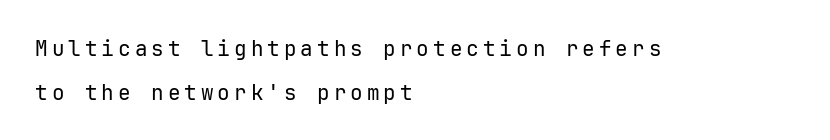
{"italic": "no", "bold": "no", "underline": "no", "align": "left", "line_spacing": "loose", "line_spacing_ratio": 2.09, "glyph_px": 21}
